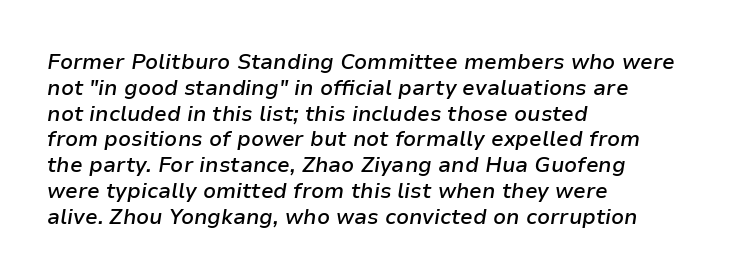
{"italic": "yes", "lean": "right", "slant_degrees": 9, "bold": "semi", "underline": "no", "align": "left", "line_spacing_ratio": 1.23, "letter_spacing": "normal", "letter_spacing_em": 0.0, "glyph_px": 21}
